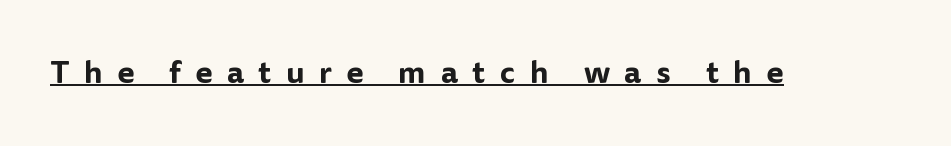
{"serif": "no", "italic": "no", "width": "normal", "stroke_contrast": "low", "x_height": "medium", "monospaced": "no", "underline": "yes", "letter_spacing": "wide", "letter_spacing_em": 0.47, "glyph_px": 31}
